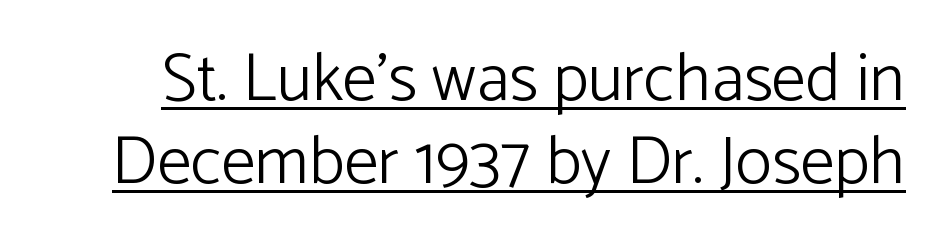
{"serif": "no", "italic": "no", "bold": "no", "weight": "light", "width": "normal", "stroke_contrast": "low", "x_height": "medium", "monospaced": "no", "underline": "yes", "line_spacing_ratio": 1.22, "letter_spacing": "normal", "letter_spacing_em": 0.0, "glyph_px": 68}
